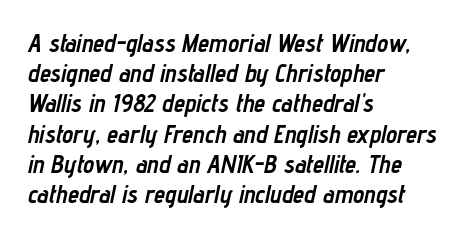
{"italic": "yes", "lean": "right", "slant_degrees": 12, "bold": "yes", "underline": "no", "align": "left", "line_spacing_ratio": 1.21, "letter_spacing": "normal", "letter_spacing_em": 0.0, "glyph_px": 25}
